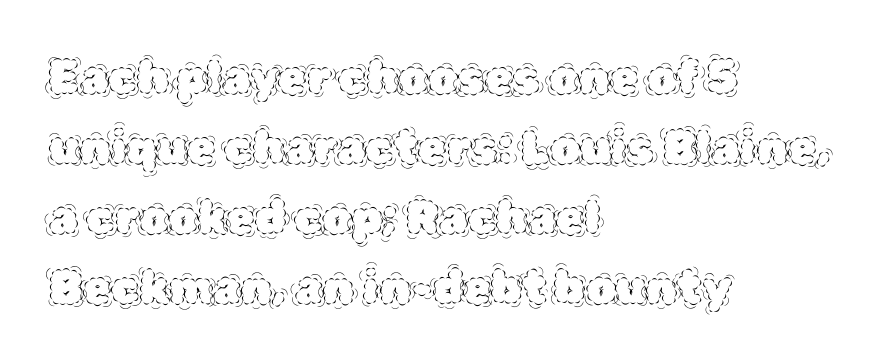
The letters stand straight up with perfectly vertical stems. Varying glyph widths throughout — classic text-font behaviour. Letters rest on an invisible, unmarked baseline. Reading down the block, your eye returns to a fixed left position each line. Normally led — the rows are evenly, conventionally spaced.
